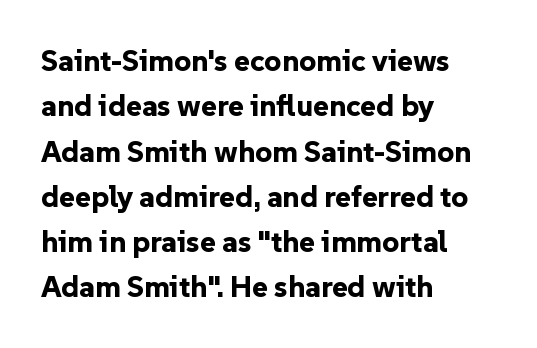
The image shows 30 px bold sans-serif type, upright; set left-aligned, normal line spacing (1.51x), normal letter spacing, not underlined; low stroke contrast and a medium x-height.
